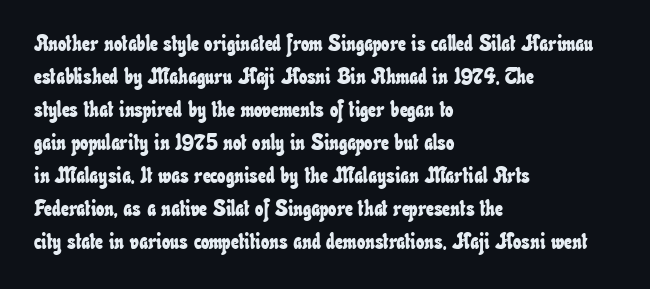
Q: Is the text underlined? A: No.
Q: How is the paragraph aligned? A: Left-aligned.
Q: Is the spacing between letters normal or unusually wide? A: Normal.
Q: Is the spacing between lines tight, normal or loose? A: Normal.
